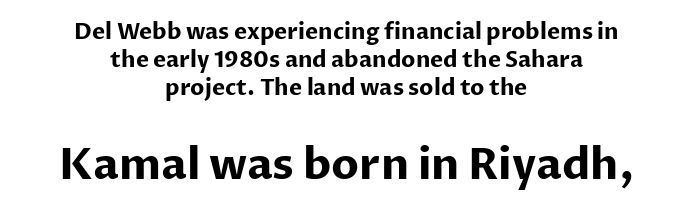
The image shows 43 px bold sans-serif type, upright; set centered, normal line spacing (1.28x), normal letter spacing, not underlined; the second (bottom) block is 1.95x larger; low stroke contrast and a medium x-height.
